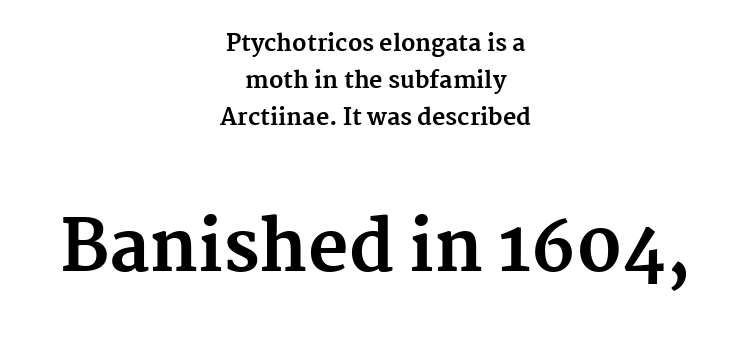
{"serif": "yes", "italic": "no", "bold": "yes", "weight": "bold", "width": "normal", "stroke_contrast": "medium", "x_height": "medium", "monospaced": "no", "underline": "no", "align": "center", "line_spacing": "normal", "line_spacing_ratio": 1.61, "letter_spacing": "normal", "letter_spacing_em": 0.0, "larger_block": "second", "size_ratio": 3.04, "glyph_px": 70}
